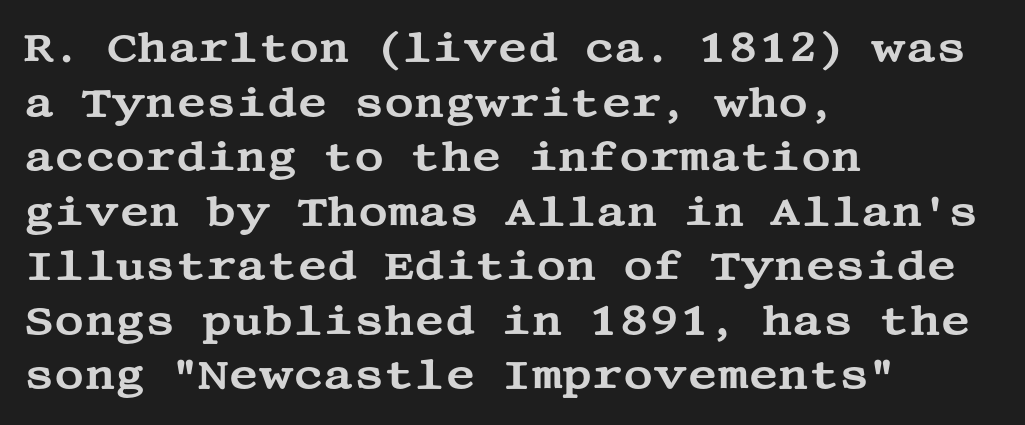
Serifs: yes, visible at the terminals of the letterforms. Nope, not italic — everything's standing straight. Horizontal bands of white between lines are of average thickness. The baseline area is clear. The type is set solid horizontally, with unmodified tracking. Horizontal alignment here is leftward, the default for most running prose.
